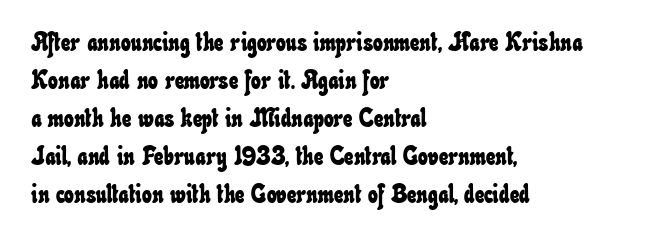
The image shows 26 px text type; set left-aligned, normal line spacing (1.46x), normal letter spacing, not underlined.
